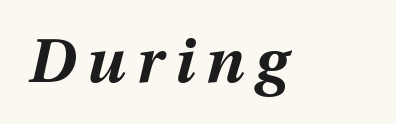
Would a proofreader flag this as italicized? Yes. A dark, heavy texture on the line: the type is bold. Descenders are the only things crossing below the line. Spacing verdict: proportional, widths tailored to each character.
